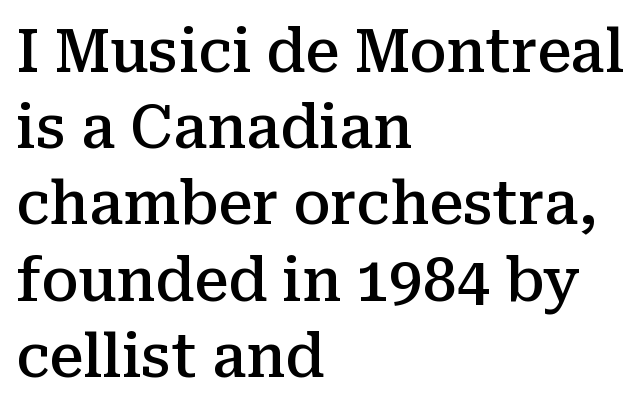
The image shows 60 px semibold serif type, upright; set left-aligned, normal line spacing (1.27x), normal letter spacing, not underlined; medium stroke contrast and a medium x-height.
